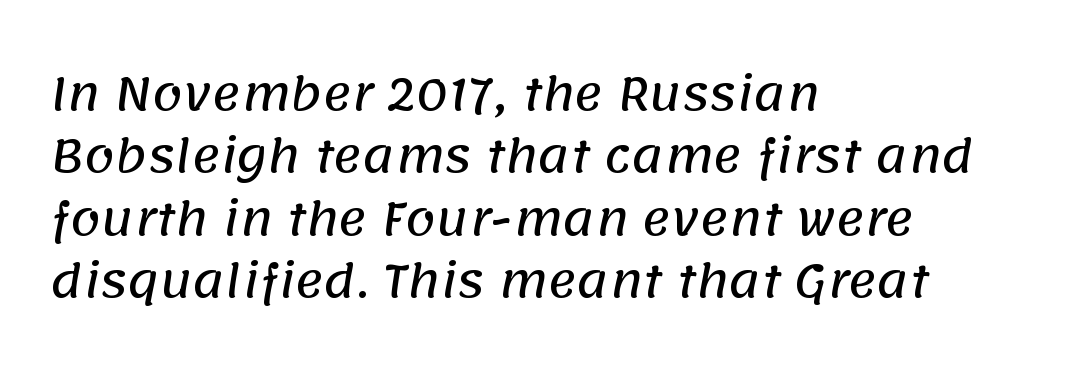
Q: Is the typeface a serif or a sans-serif typeface? A: Sans-serif.
Q: Is the text underlined? A: No.
Q: How is the paragraph aligned? A: Left-aligned.
Q: Is the spacing between letters normal or unusually wide? A: Normal.
Q: Is the spacing between lines tight, normal or loose? A: Normal.
Q: Width (condensed, normal, or wide)? A: Normal.
Q: Stroke contrast? A: Low.
Q: x-height? A: Large.
Q: Monospaced? A: No.
